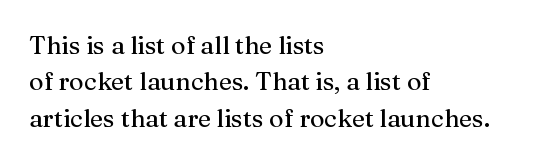
{"italic": "no", "underline": "no", "align": "left", "line_spacing": "normal", "line_spacing_ratio": 1.46, "letter_spacing": "normal", "letter_spacing_em": 0.0, "glyph_px": 25}
